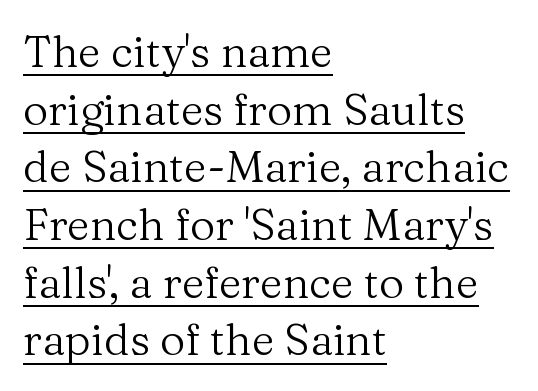
The designer left line spacing at the default. Unbolded letterforms with no extra heft. These lines stack with their left ends in a neat column. Serifs: yes, visible at the terminals of the letterforms. The typesetter has applied underlining to the passage shown.
